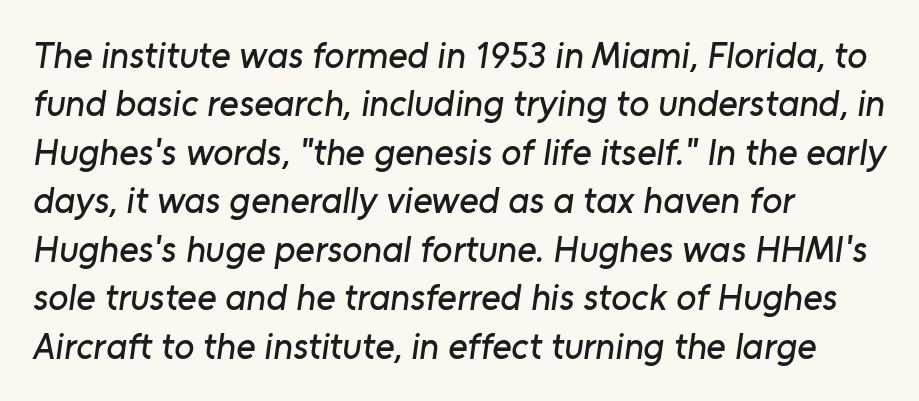
Nothing sits at the stroke ends, so this counts as sans-serif. The space beneath each line is pristine and unruled. These lines are rendered in a variable-pitch font. Students, observe: this is what conventionally led text looks like. Where is the straight margin? On the left.
